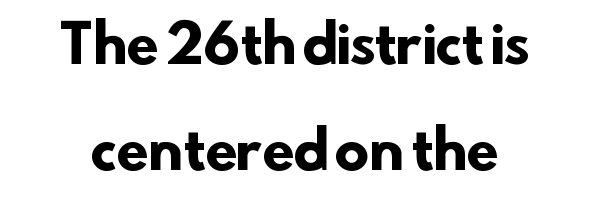
{"serif": "no", "bold": "yes", "weight": "heavy", "width": "normal", "stroke_contrast": "low", "x_height": "small", "monospaced": "no", "underline": "no", "align": "center", "line_spacing": "loose", "line_spacing_ratio": 2.03, "letter_spacing": "normal", "letter_spacing_em": 0.0, "glyph_px": 52}
